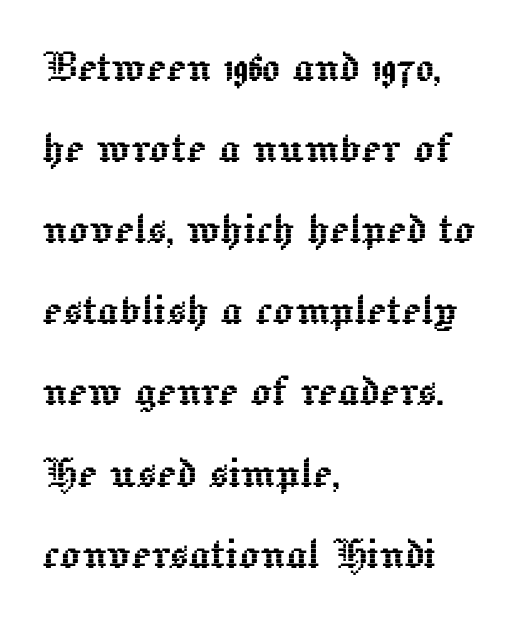
Q: Is the text italic (slanted)? A: No, it is upright.
Q: Is the text underlined? A: No.
Q: How is the paragraph aligned? A: Left-aligned.
Q: Is the spacing between letters normal or unusually wide? A: Normal.
Q: Is the spacing between lines tight, normal or loose? A: Normal.
Q: Width (condensed, normal, or wide)? A: Normal.
Q: x-height? A: Medium.
Q: Monospaced? A: No.
